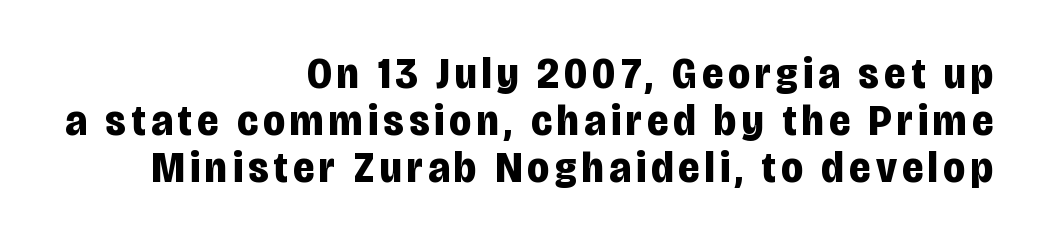
The image shows 45 px bold, condensed sans-serif type, upright; set right-aligned, tight line spacing (1.04x), not underlined; low stroke contrast and a large x-height.
